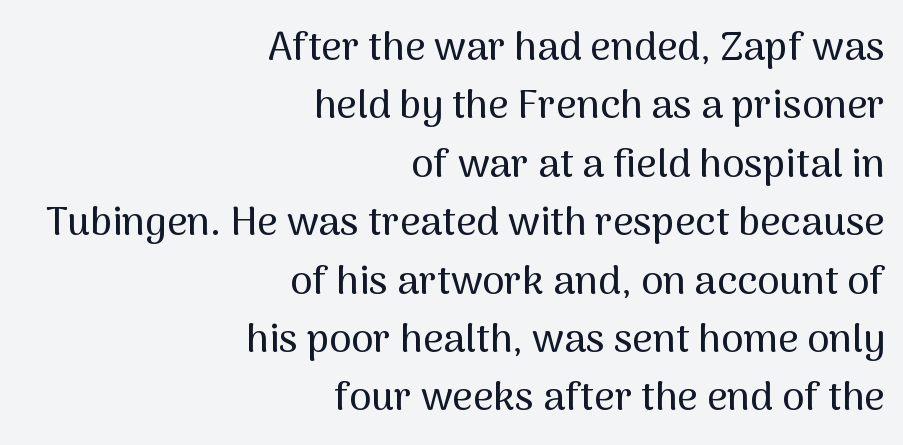
The image shows 40 px sans-serif type, upright; set right-aligned, normal line spacing (1.46x), normal letter spacing, not underlined; medium stroke contrast and a medium x-height.
